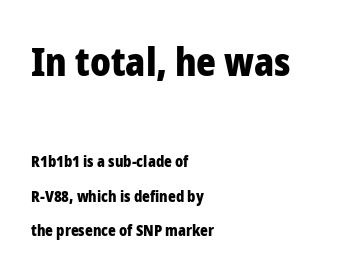
This block would shrink considerably if given ordinary leading; it's expanded now. You can tell it's not italic because the verticals are truly vertical. The type family on display is of the sans-serif kind. Tracking here is standard; glyphs follow each other at the usual distance. Which of the two is more prominent by size? The first, at the top. You could not count columns in this text — the font is proportionally spaced.
